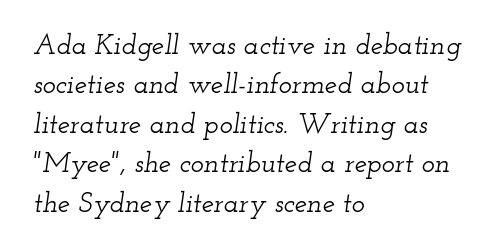
Q: Is the text italic (slanted)? A: Yes, it leans right by about 12 degrees.
Q: Is the typeface a serif or a sans-serif typeface? A: Serif.
Q: Is the text underlined? A: No.
Q: How is the paragraph aligned? A: Left-aligned.
Q: Is the spacing between letters normal or unusually wide? A: Normal.
Q: Is the spacing between lines tight, normal or loose? A: Normal.
Q: Width (condensed, normal, or wide)? A: Wide.
Q: Stroke contrast? A: Low.
Q: x-height? A: Small.
Q: Monospaced? A: No.
